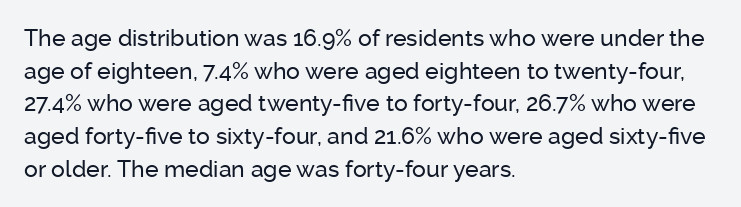
{"italic": "no", "underline": "no", "align": "left", "line_spacing": "normal", "line_spacing_ratio": 1.42, "letter_spacing": "normal", "letter_spacing_em": 0.0, "glyph_px": 23}
